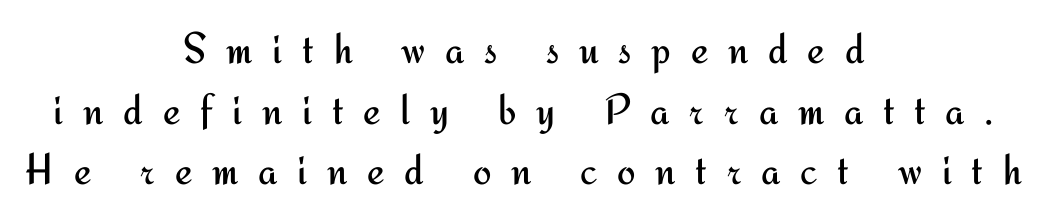
Casual observation: everything's sitting right in the middle. Observe the absence of serifs on each vertical stroke in this sample. Weight: in the light-to-regular range. No italicization has been applied; the sample stays upright. Quick note: underline off. Characters follow at a spacing far wider than the type designer built in.
